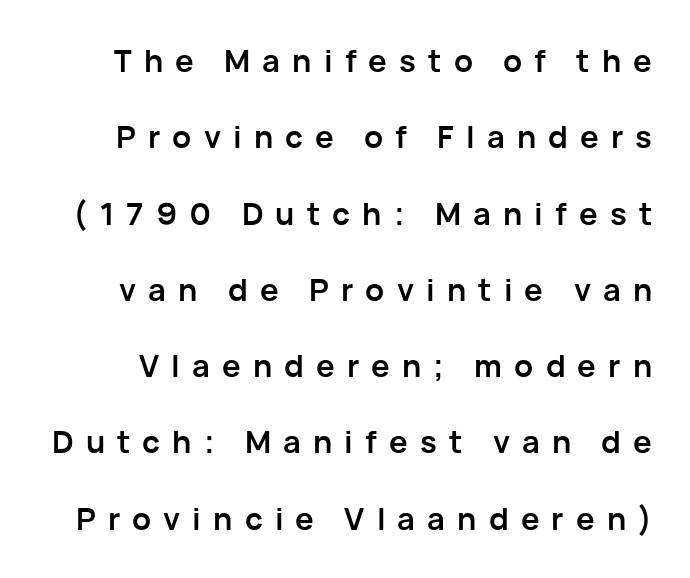
Unmarked baselines from the first word to the last. Every letter is thick-stroked: bold, no question. A sans-serif font was chosen for this passage. A great deal of white space separates one row of letters from the next. A typesetter would call this heavily tracked-out type. Proportional: the letters do not fall into vertical columns.
